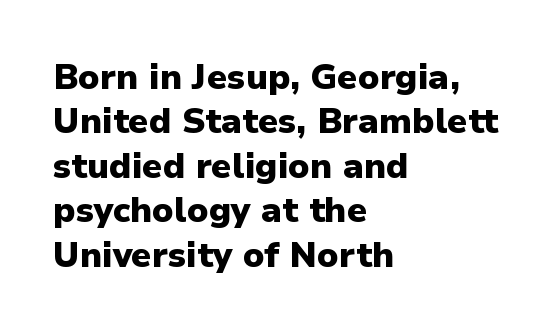
You could call the tracking neutral — neither tight nor loose. The specimen reads as upright at a glance. Does the weight exceed regular? Yes, all the way to bold. Quick note: interline space is typical. Spacing verdict: proportional, widths tailored to each character. A bare baseline throughout the passage.
